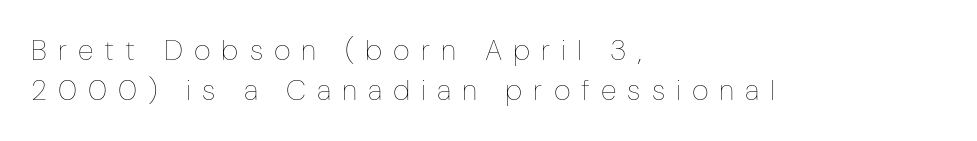
The image shows 29 px thin, condensed type, upright; set left-aligned, normal line spacing (1.38x), unusually wide letter spacing (+0.38 em), not underlined; low stroke contrast and a medium x-height.
